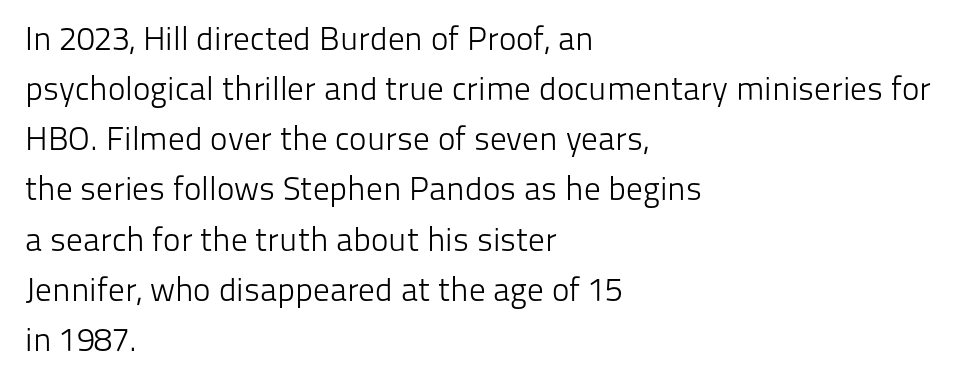
The image shows 33 px light sans-serif type, upright; set left-aligned, normal line spacing (1.52x), normal letter spacing, not underlined; low stroke contrast and a medium x-height.
